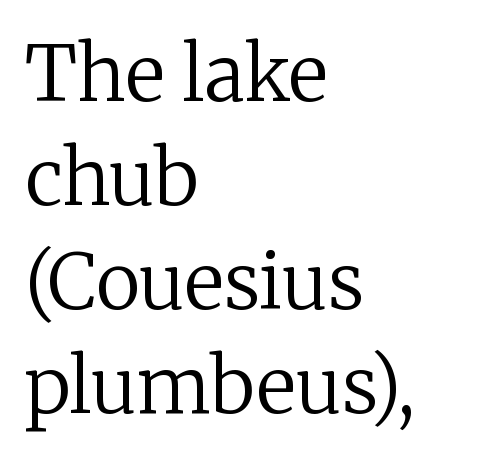
Q: Is the text bold? A: No.
Q: Is the text italic (slanted)? A: No, it is upright.
Q: Is the typeface a serif or a sans-serif typeface? A: Serif.
Q: Is the text underlined? A: No.
Q: How is the paragraph aligned? A: Left-aligned.
Q: Is the spacing between letters normal or unusually wide? A: Normal.
Q: Is the spacing between lines tight, normal or loose? A: Normal.
Q: Width (condensed, normal, or wide)? A: Normal.
Q: Stroke contrast? A: Low.
Q: x-height? A: Medium.
Q: Monospaced? A: No.
